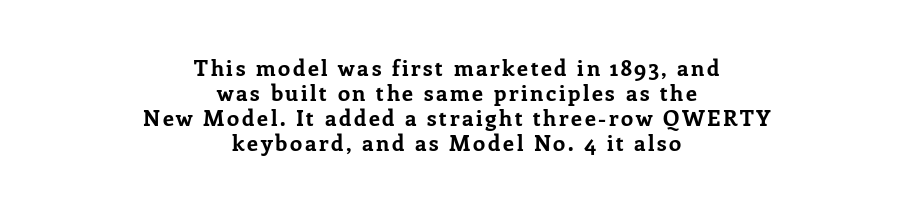
{"italic": "no", "bold": "yes", "underline": "no", "align": "center", "line_spacing": "tight", "line_spacing_ratio": 1.14, "glyph_px": 22}
